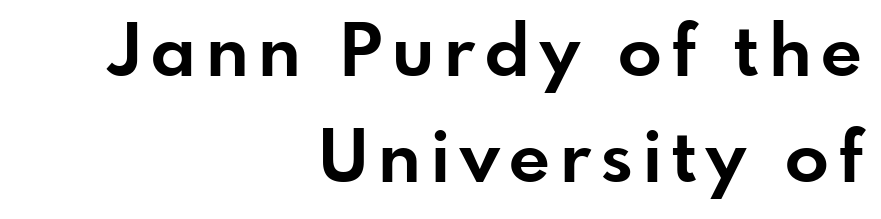
Unlike a traditional serif, this face leaves its strokes unadorned. Notice how descenders clear the ascenders below comfortably — that's standard leading. If you drew a ruler down the right edge, every line would touch it. Style check: upright. No word sits above an underline.
